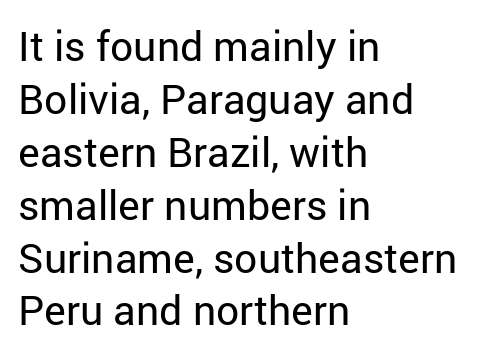
The image shows 41 px regular-weight sans-serif type, upright; set left-aligned, normal line spacing (1.29x), normal letter spacing, not underlined; low stroke contrast and a medium x-height.
